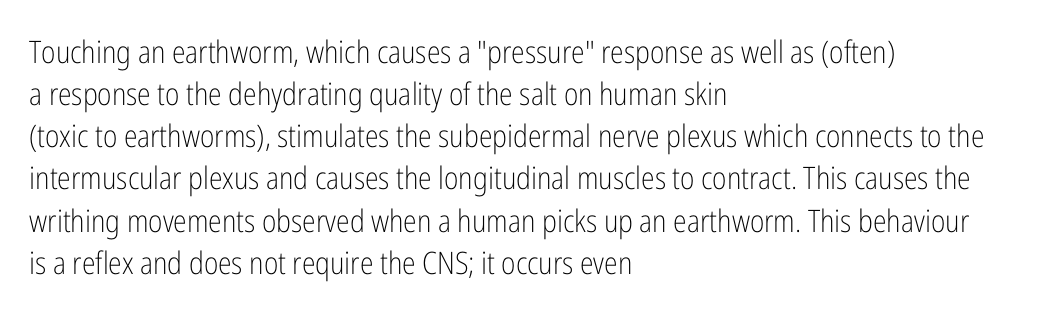
The image shows 31 px light, condensed sans-serif type, upright; set left-aligned, normal line spacing (1.36x), normal letter spacing, not underlined; low stroke contrast and a medium x-height.
